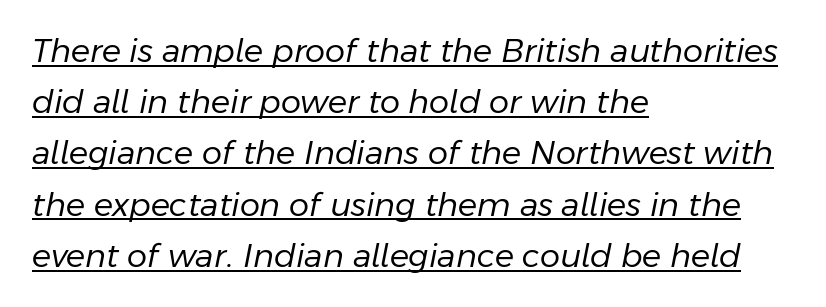
{"italic": "yes", "lean": "right", "slant_degrees": 11, "bold": "no", "weight": "regular", "width": "normal", "stroke_contrast": "low", "x_height": "medium", "monospaced": "no", "underline": "yes", "align": "left", "line_spacing": "normal", "line_spacing_ratio": 1.6, "letter_spacing": "normal", "letter_spacing_em": 0.0, "glyph_px": 32}
